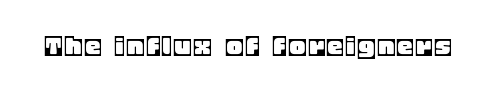
{"italic": "no", "width": "normal", "x_height": "large", "monospaced": "no", "underline": "no", "glyph_px": 31}
